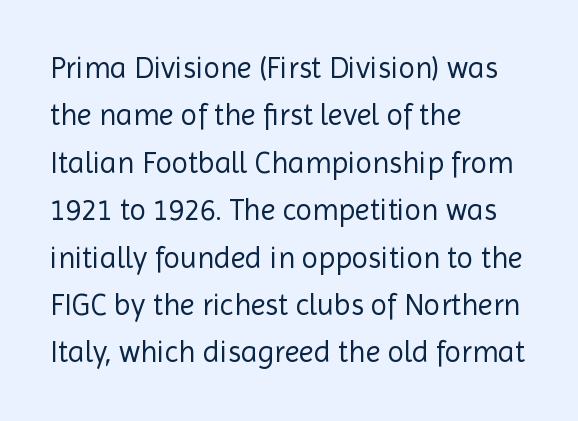
The image shows 30 px regular-weight sans-serif type, upright; set left-aligned, normal line spacing (1.58x), normal letter spacing, not underlined; a medium x-height.
